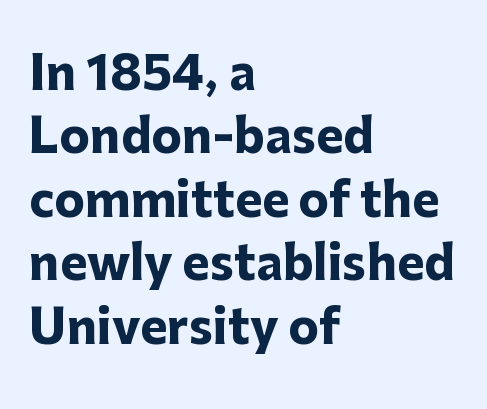
Q: Is the text bold? A: Yes.
Q: Is the text italic (slanted)? A: No, it is upright.
Q: Is the typeface a serif or a sans-serif typeface? A: Sans-serif.
Q: Is the text underlined? A: No.
Q: How is the paragraph aligned? A: Left-aligned.
Q: Is the spacing between letters normal or unusually wide? A: Normal.
Q: Is the spacing between lines tight, normal or loose? A: Normal.
Q: Width (condensed, normal, or wide)? A: Normal.
Q: Stroke contrast? A: Low.
Q: x-height? A: Medium.
Q: Monospaced? A: No.
